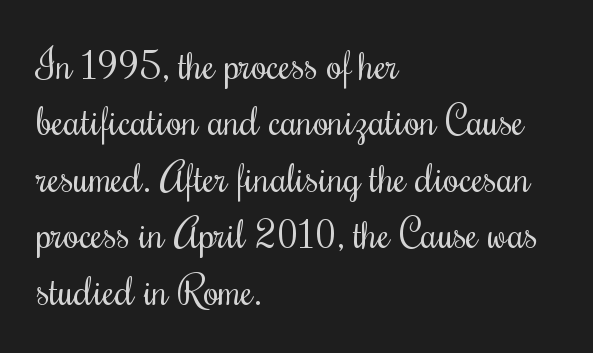
Q: Is the text bold? A: No.
Q: Is the text italic (slanted)? A: Yes.
Q: Is the text underlined? A: No.
Q: How is the paragraph aligned? A: Left-aligned.
Q: Is the spacing between letters normal or unusually wide? A: Normal.
Q: Is the spacing between lines tight, normal or loose? A: Normal.
Q: Width (condensed, normal, or wide)? A: Condensed.
Q: Stroke contrast? A: Medium.
Q: x-height? A: Small.
Q: Monospaced? A: No.
